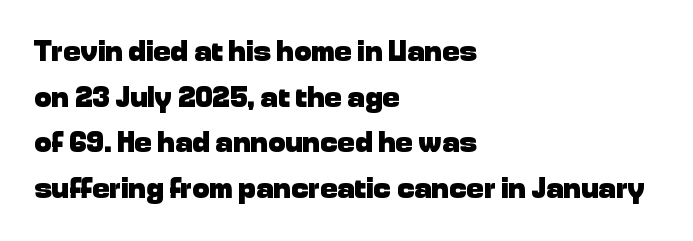
The rows are spaced the way most documents space them. The paragraph shown leans on its left margin. The line texture is even and compact thanks to regular tracking. In terms of weight, the rendering is a true, heavy bold. The space directly below the letters is spotless.
